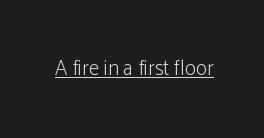
Italic: no, the glyphs are upright roman. You can see a thin bar hugging the bottom of the glyphs. Nothing heavy about these letters — not bold at all. Look at the tracking — it's just the regular setting, nothing added.
